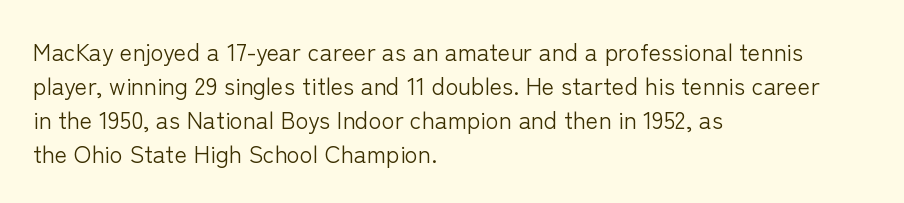
Q: Is the text bold? A: No.
Q: Is the text italic (slanted)? A: No, it is upright.
Q: Is the text underlined? A: No.
Q: How is the paragraph aligned? A: Left-aligned.
Q: Is the spacing between letters normal or unusually wide? A: Normal.
Q: Is the spacing between lines tight, normal or loose? A: Normal.
